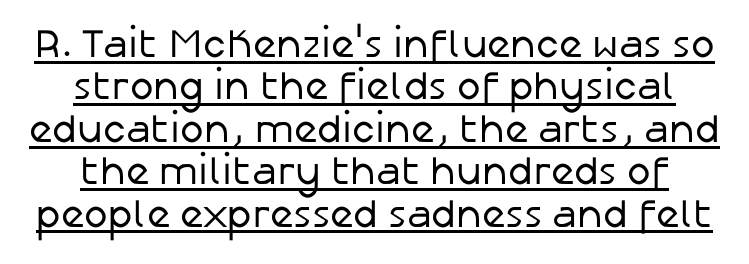
The image shows 40 px regular-weight sans-serif type, upright; set tight line spacing (1.06x), normal letter spacing, underlined; low stroke contrast and a medium x-height.
